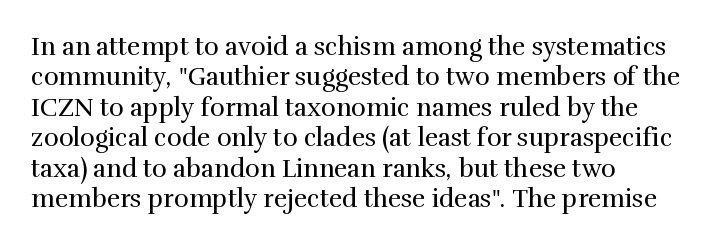
Nope, not italic — everything's standing straight. Only glyphs here, with clear space below each row. Leftover space on each line is placed entirely after the last word. The gaps between neighbouring characters are ordinary and unremarkable. A light-to-regular cut is what we see here.
